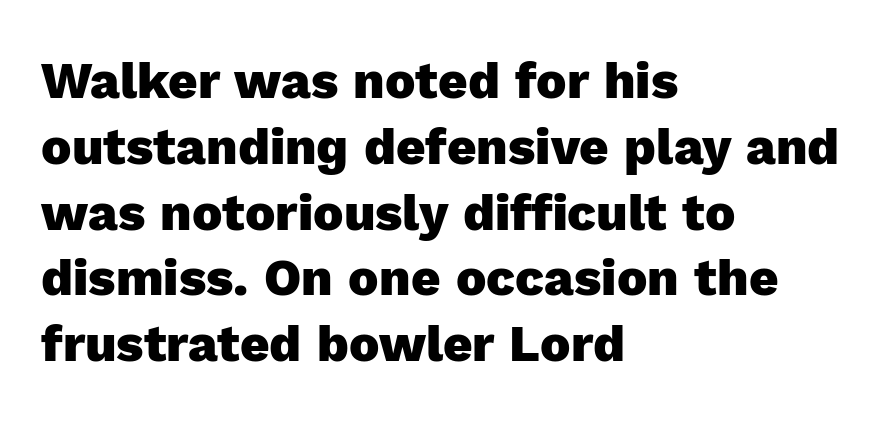
Just letters on the line, the space beneath them empty. Nothing sits at the stroke ends, so this counts as sans-serif. Each glyph is drawn with heavy, bold strokes. The face used here is proportionally spaced, like ordinary book or web type. The rows are spaced the way most documents space them.
